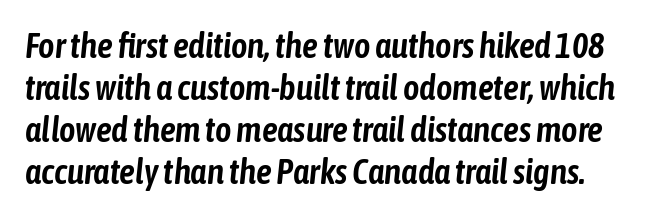
The image shows 35 px condensed type, italic (leaning right); set line spacing 1.2x, normal letter spacing, not underlined; low stroke contrast and a medium x-height.
